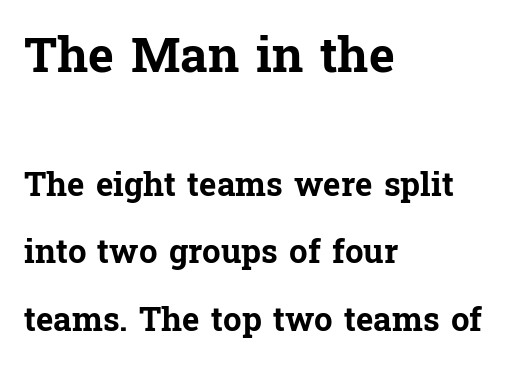
The image shows 49 px bold serif type, upright; set left-aligned, loose line spacing (2.04x), normal letter spacing, not underlined; the first (top) block is 1.48x larger; low stroke contrast and a medium x-height.
